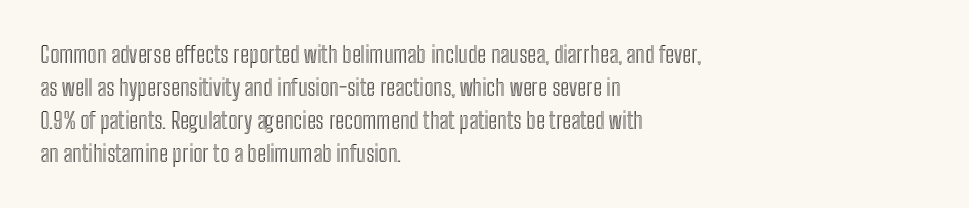
{"italic": "no", "underline": "no", "align": "left", "line_spacing": "normal", "line_spacing_ratio": 1.44, "letter_spacing": "normal", "letter_spacing_em": 0.0, "glyph_px": 23}
